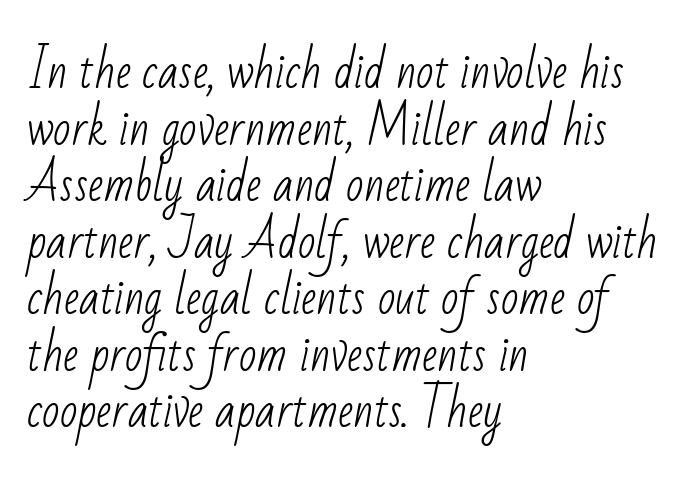
{"serif": "no", "bold": "no", "weight": "light", "width": "condensed", "stroke_contrast": "low", "x_height": "small", "monospaced": "no", "underline": "no", "align": "left", "line_spacing_ratio": 1.23, "letter_spacing": "normal", "letter_spacing_em": 0.0, "glyph_px": 46}
